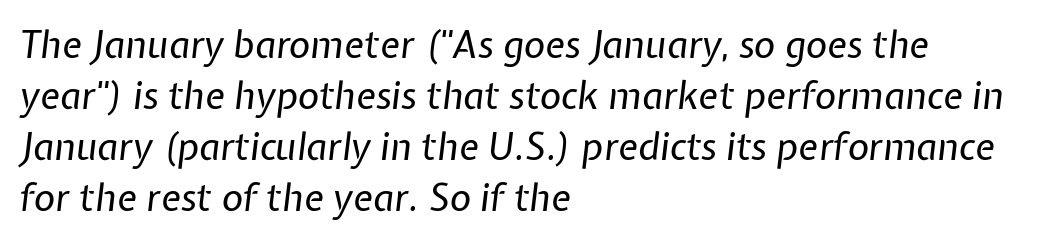
Q: Is the text bold? A: No.
Q: Is the text italic (slanted)? A: Yes, it leans right by about 7 degrees.
Q: Is the text underlined? A: No.
Q: How is the paragraph aligned? A: Left-aligned.
Q: Is the spacing between letters normal or unusually wide? A: Normal.
Q: Is the spacing between lines tight, normal or loose? A: Normal.
Q: Width (condensed, normal, or wide)? A: Normal.
Q: Stroke contrast? A: Low.
Q: x-height? A: Medium.
Q: Monospaced? A: No.
